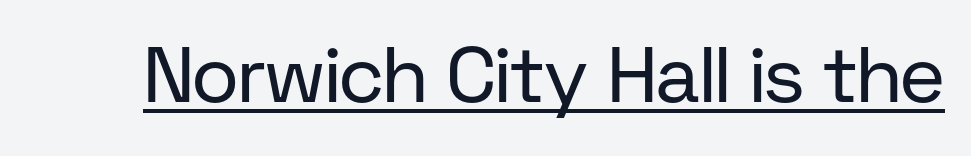
Posture: upright roman. Proportional: the letters do not fall into vertical columns. No chunkiness to these letters — they're not bold. This rendering employs a face without finishing strokes, i.e., a sans-serif. Is there an underline? Yes — a line sits under the letters.
